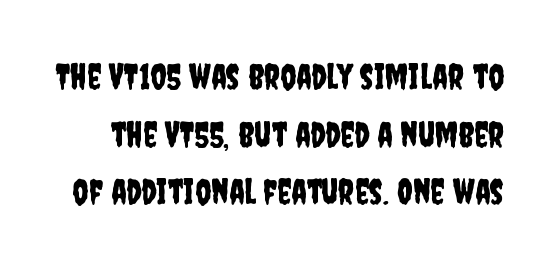
{"serif": "no", "italic": "no", "width": "condensed", "stroke_contrast": "low", "x_height": "large", "monospaced": "no", "underline": "no", "line_spacing": "normal", "line_spacing_ratio": 1.65, "letter_spacing": "normal", "letter_spacing_em": 0.0, "glyph_px": 35}
